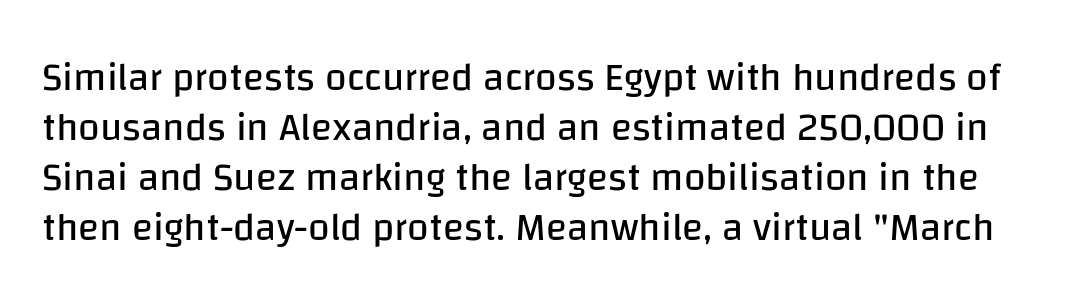
Bold? No — there's no thickening of the strokes. The zone under the glyphs is completely vacant. Whoever set this chose a conventional vertical rhythm. Italic? Not at all — the glyphs are vertical. Think of a printed novel: that variable character pitch is what you see here.
